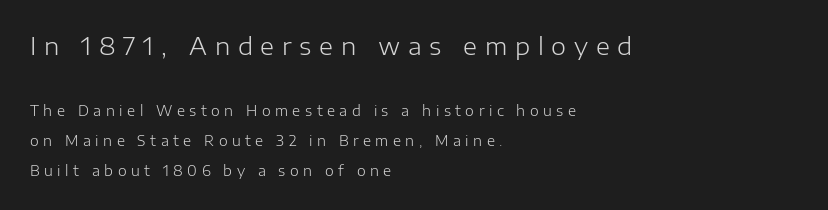
{"italic": "no", "bold": "no", "underline": "no", "align": "left", "line_spacing": "loose", "line_spacing_ratio": 2.15, "letter_spacing": "wide", "letter_spacing_em": 0.32, "larger_block": "first", "size_ratio": 1.71, "glyph_px": 24}
